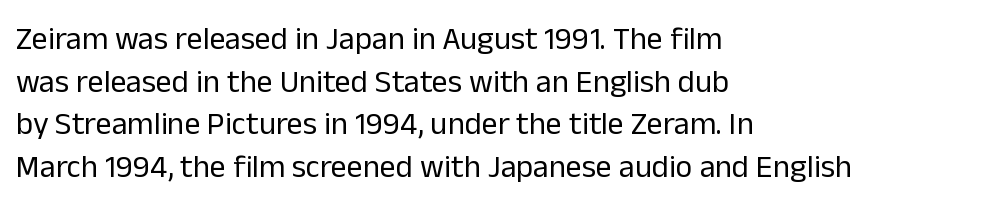
The image shows 32 px regular-weight sans-serif type, upright; set left-aligned, normal line spacing (1.33x), normal letter spacing, not underlined; low stroke contrast and a medium x-height.
